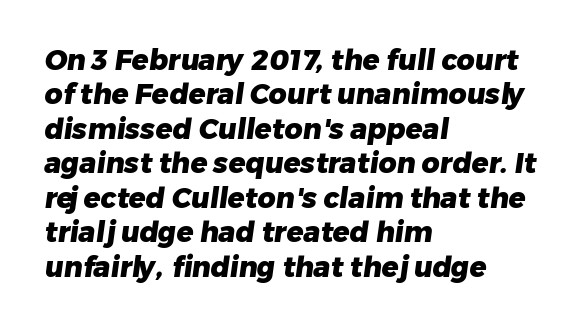
Q: Is the text bold? A: Yes.
Q: Is the typeface a serif or a sans-serif typeface? A: Sans-serif.
Q: Is the text underlined? A: No.
Q: How is the paragraph aligned? A: Left-aligned.
Q: Is the spacing between letters normal or unusually wide? A: Normal.
Q: Width (condensed, normal, or wide)? A: Normal.
Q: Stroke contrast? A: Low.
Q: x-height? A: Medium.
Q: Monospaced? A: No.
